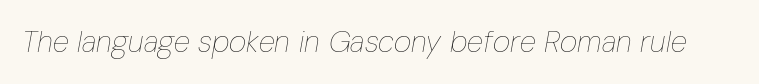
The image shows 30 px thin, condensed type, italic (leaning right); set normal letter spacing, not underlined; low stroke contrast and a medium x-height.
